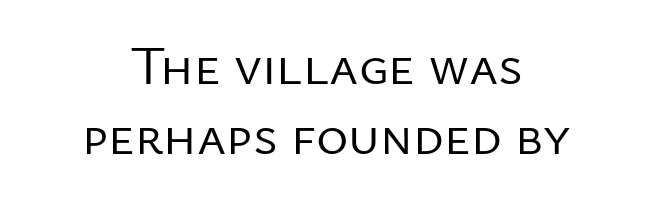
Q: Is the text bold? A: No.
Q: Is the text italic (slanted)? A: No, it is upright.
Q: Is the typeface a serif or a sans-serif typeface? A: Sans-serif.
Q: Is the text underlined? A: No.
Q: How is the paragraph aligned? A: Centered.
Q: Is the spacing between letters normal or unusually wide? A: Normal.
Q: Is the spacing between lines tight, normal or loose? A: Normal.
Q: Width (condensed, normal, or wide)? A: Normal.
Q: Stroke contrast? A: Low.
Q: x-height? A: Medium.
Q: Monospaced? A: No.
